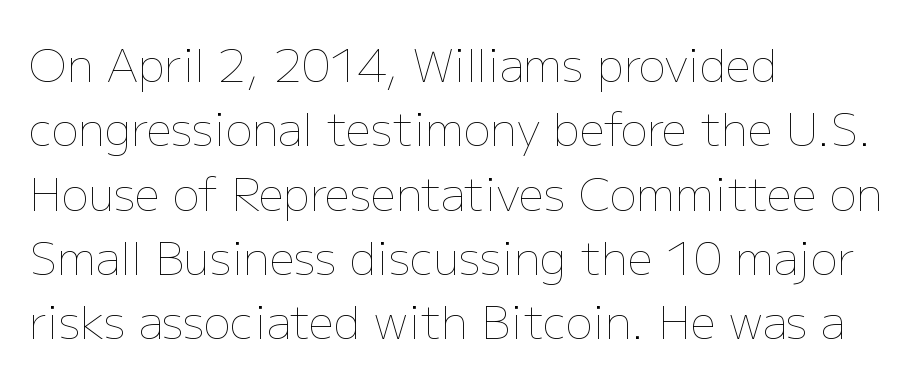
The typography opts for an upright posture over an oblique one. Letter spacing: default. The block of text has a typical density, with ordinary space between rows. Underline: absent. Alignment: flush left.
